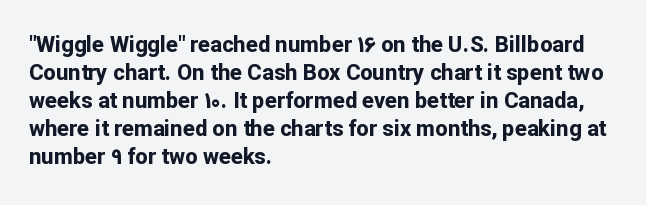
The axis of the letterforms is exactly vertical. Leftover space on each line is placed entirely after the last word. Each row of text sits above clean, open space. Students, note that the glyphs here touch the page at normal intervals.
